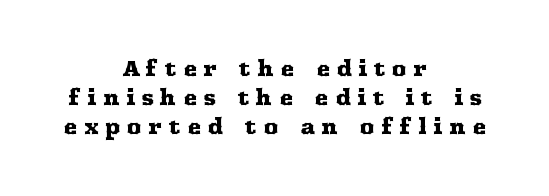
In terms of leading, this rendering sits right in the middle. The letters stand upright; this is a roman face. The lines are quadded center. Honestly, there is no underline to notice here at all. The face used here is rendered with a markedly widened letterfit.
